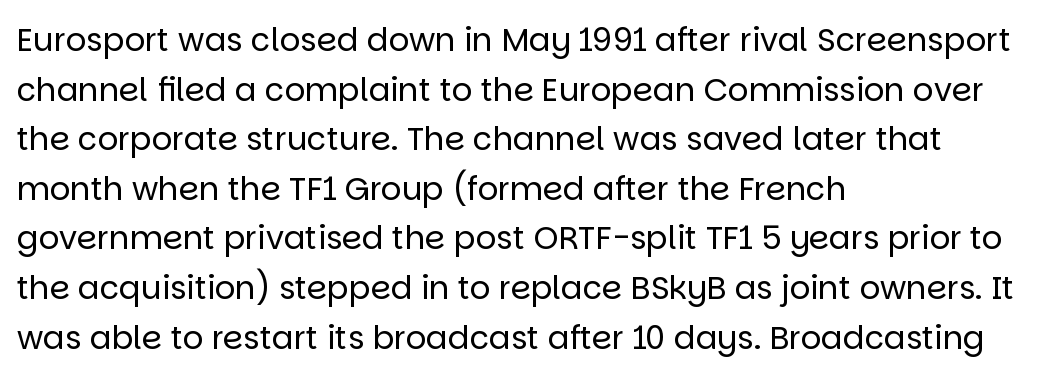
This reads as an unemphasized weight, regular at the heaviest. In terms of letterspacing, this is plain default setting. Varying glyph widths throughout — classic text-font behaviour. Compared with a centered layout, this one pins lines to the left instead. Italic: no, the glyphs are upright roman. The area under the type is left untouched.
